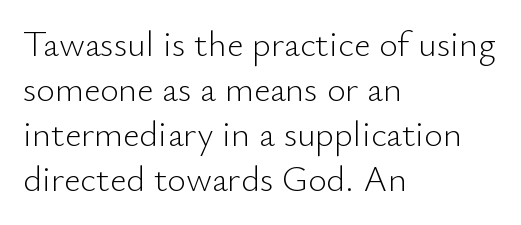
Q: Is the text bold? A: No.
Q: Is the text italic (slanted)? A: No, it is upright.
Q: Is the typeface a serif or a sans-serif typeface? A: Sans-serif.
Q: Is the text underlined? A: No.
Q: How is the paragraph aligned? A: Left-aligned.
Q: Is the spacing between letters normal or unusually wide? A: Normal.
Q: Is the spacing between lines tight, normal or loose? A: Normal.
Q: Width (condensed, normal, or wide)? A: Normal.
Q: Stroke contrast? A: Low.
Q: x-height? A: Small.
Q: Monospaced? A: No.
